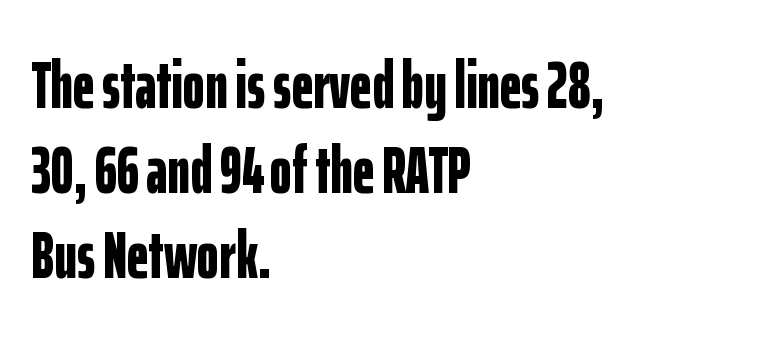
Decoration check: the copy has no underline. Leading: standard. Think of a printed novel: that variable character pitch is what you see here. Each word holds together tightly as a unit, with standard inter-letter gaps.
